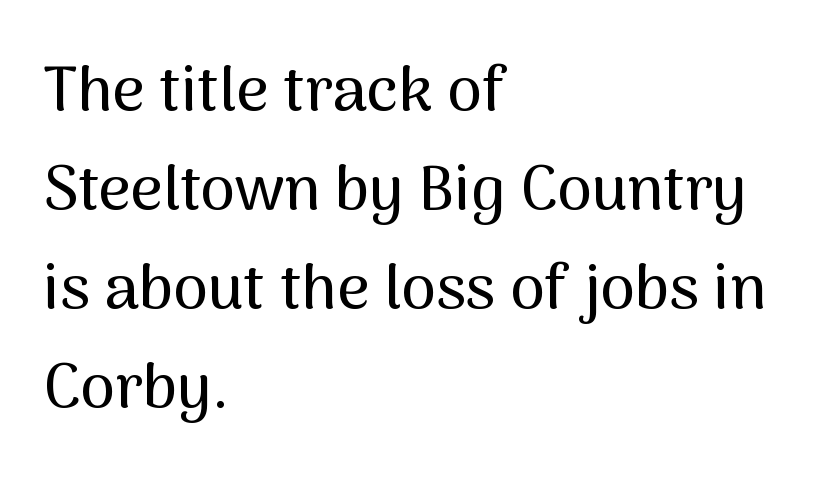
The image shows 63 px sans-serif type, upright; set left-aligned, normal line spacing (1.57x), normal letter spacing, not underlined; medium stroke contrast and a medium x-height.
